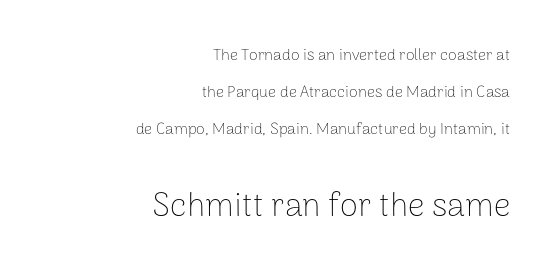
Think of a printed novel: that variable character pitch is what you see here. Honestly, there is no underline to notice here at all. This block would shrink considerably if given ordinary leading; it's expanded now. No extra ink here — the face is not bold. Is the letter spacing exaggerated? No — it looks like the ordinary default.
